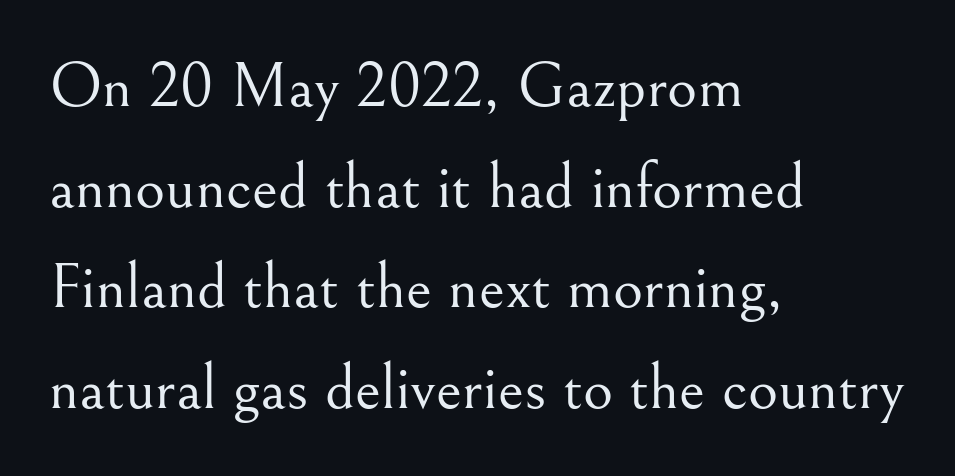
The image shows 65 px light serif type, upright; set left-aligned, normal line spacing (1.55x), normal letter spacing, not underlined; medium stroke contrast and a small x-height.
